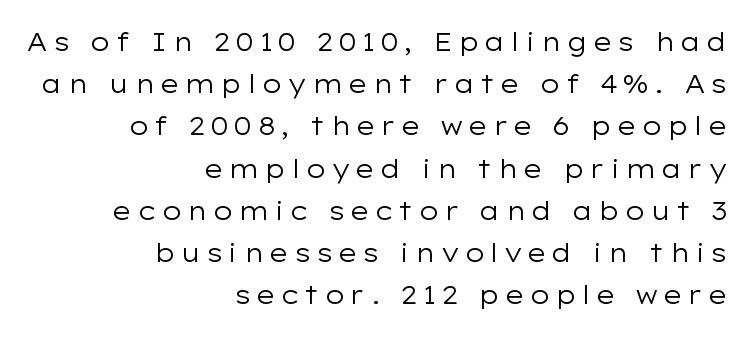
{"italic": "no", "bold": "no", "underline": "no", "align": "right", "line_spacing": "normal", "line_spacing_ratio": 1.69, "glyph_px": 25}
